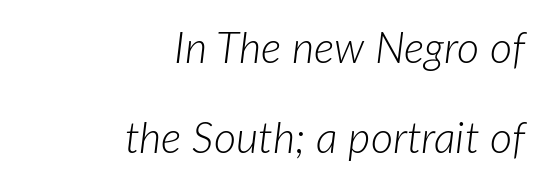
A typesetter would call this proportional, since set widths differ per character. Heaviness? Minimal to ordinary, like unemphasized prose. These lines stack with their right ends in a neat column. Students, observe: this is what heavily led, spacious text looks like. The foot of each line stays bare and open.
